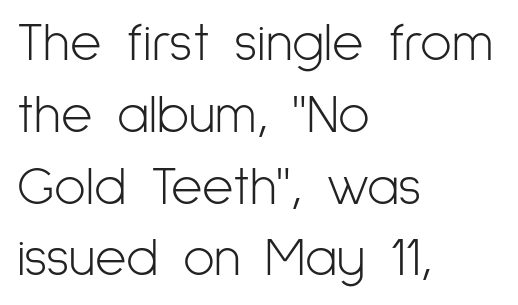
Each row of text sits above clean, open space. Visually the block forms a straight wall on the left and a jagged coastline on the right. Is the stroke heavy? The answer is a plain regular-or-lighter. Compared with typical body copy, the letter spacing here is the same. Normally led — the rows are evenly, conventionally spaced. The face used here is proportionally spaced, like ordinary book or web type.
